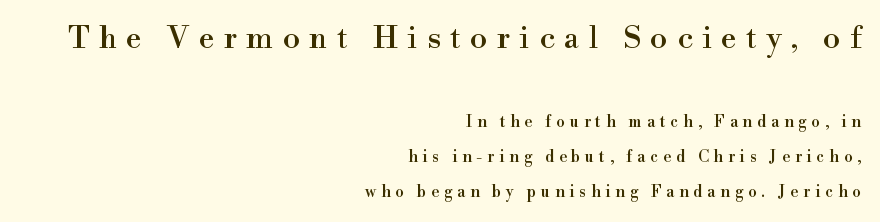
The image shows 31 px serif type, upright; set right-aligned, loose line spacing (2.19x), unusually wide letter spacing (+0.3 em), not underlined; the first (top) block is 1.94x larger; high stroke contrast and a small x-height.
